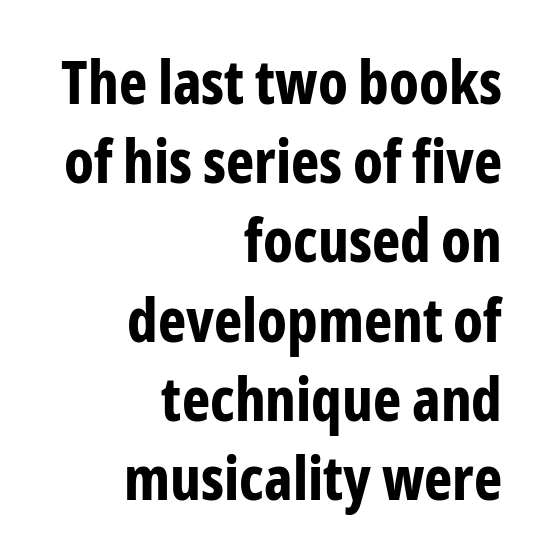
The letters stand straight up with perfectly vertical stems. The text block is weighted toward the right margin, trailing off unevenly leftward. You could call the tracking neutral — neither tight nor loose. Has an underline been added? It has not.
